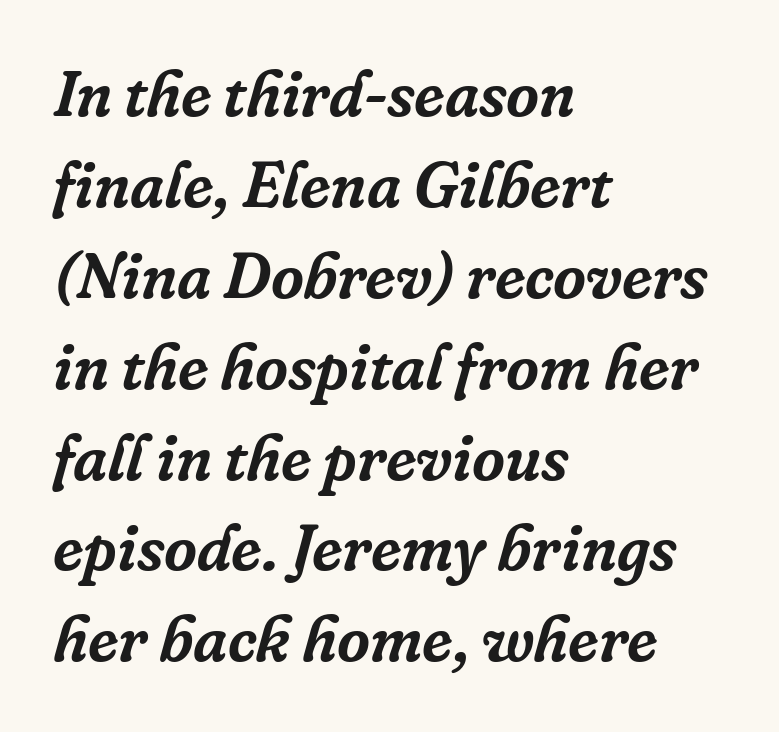
{"serif": "yes", "italic": "yes", "lean": "right", "slant_degrees": 16, "width": "normal", "stroke_contrast": "low", "x_height": "medium", "monospaced": "no", "underline": "no", "align": "left", "line_spacing": "normal", "line_spacing_ratio": 1.42, "letter_spacing": "normal", "letter_spacing_em": 0.0, "glyph_px": 64}
